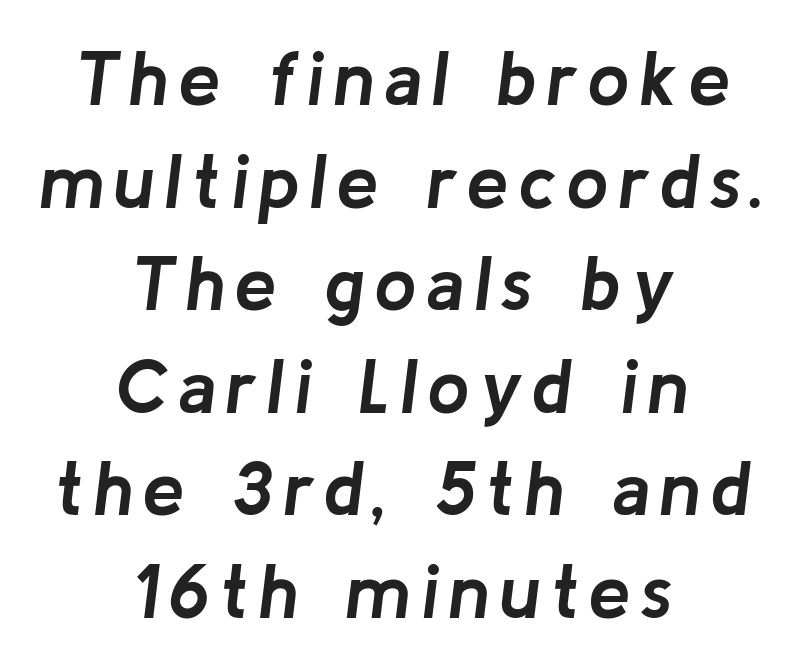
{"italic": "yes", "lean": "right", "slant_degrees": 8, "bold": "yes", "weight": "semibold", "width": "normal", "stroke_contrast": "low", "x_height": "medium", "monospaced": "no", "underline": "no", "align": "center", "line_spacing": "normal", "line_spacing_ratio": 1.35, "glyph_px": 76}
